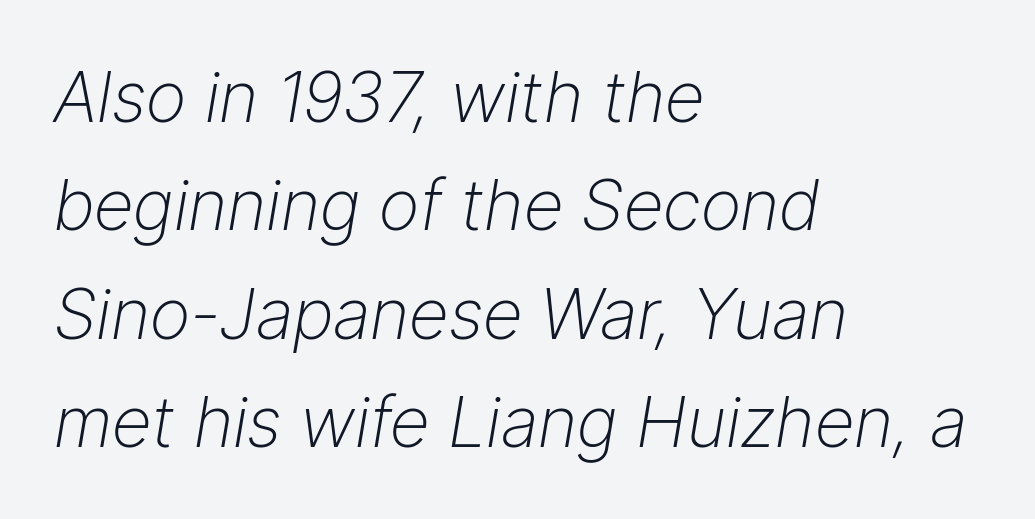
The image shows 70 px light type, italic (leaning right); set left-aligned, normal line spacing (1.55x), normal letter spacing, not underlined; low stroke contrast and a medium x-height.
